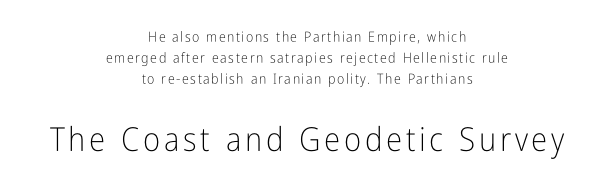
The specimen reads as upright at a glance. Nothing heavy about these letters — not bold at all. The later block is typeset at a bigger size than the earlier block. In terms of letterform style, serifs are entirely absent. Reading down the column, the eye jumps a familiar distance to each next line. Think of a printed novel: that variable character pitch is what you see here.
